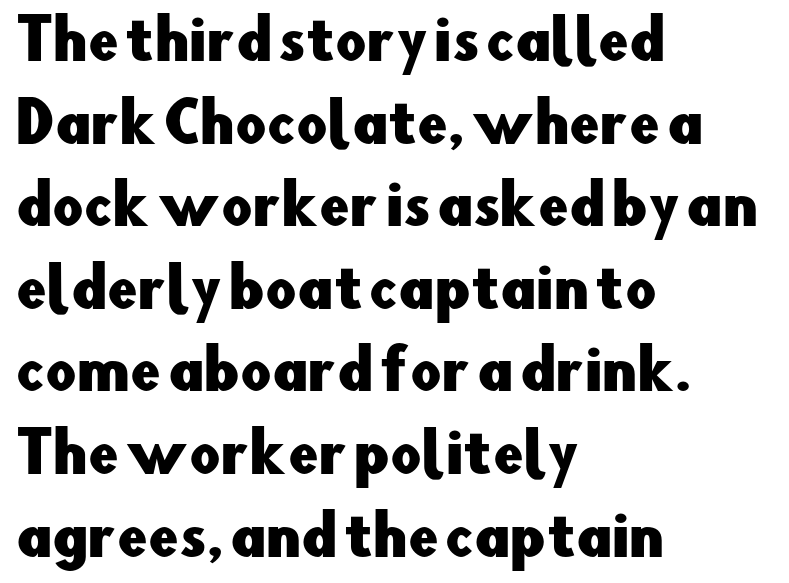
The image shows 54 px sans-serif type, upright; set left-aligned, normal line spacing (1.53x), normal letter spacing, not underlined; low stroke contrast and a small x-height.
